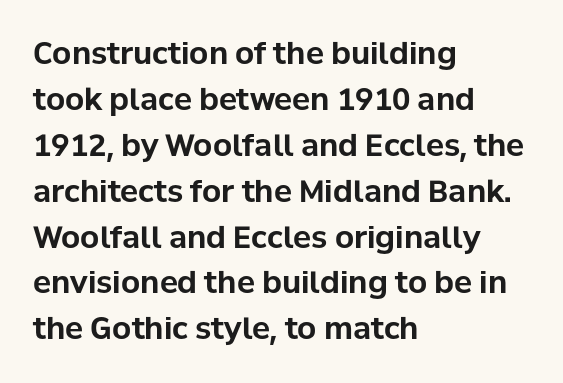
{"serif": "no", "italic": "no", "bold": "yes", "weight": "bold", "width": "normal", "stroke_contrast": "low", "x_height": "medium", "monospaced": "no", "underline": "no", "align": "left", "line_spacing": "normal", "line_spacing_ratio": 1.53, "letter_spacing": "normal", "letter_spacing_em": 0.0, "glyph_px": 30}
